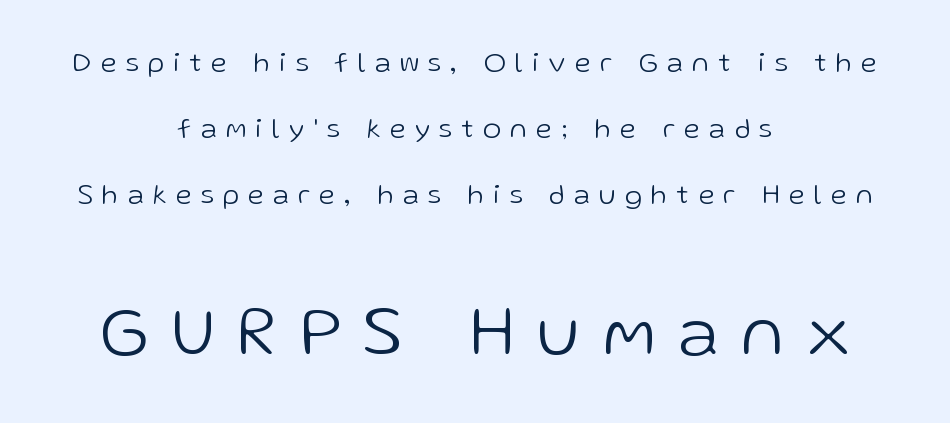
Notice the wide empty band between every row — that's loose leading. I'd call this a sans setting — the letters go barefoot. The axis of the letterforms is exactly vertical. Beneath every word, the page is bare. Bold? No — there's no thickening of the strokes. The lines are quadded center.
